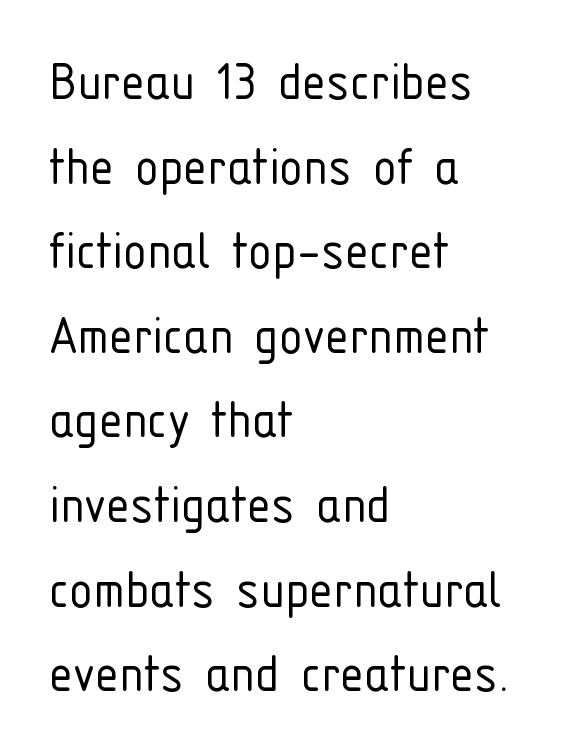
{"serif": "no", "italic": "no", "bold": "no", "weight": "light", "width": "condensed", "stroke_contrast": "low", "x_height": "medium", "monospaced": "no", "underline": "no", "align": "left", "line_spacing": "normal", "line_spacing_ratio": 1.41, "letter_spacing": "normal", "letter_spacing_em": 0.0, "glyph_px": 60}
